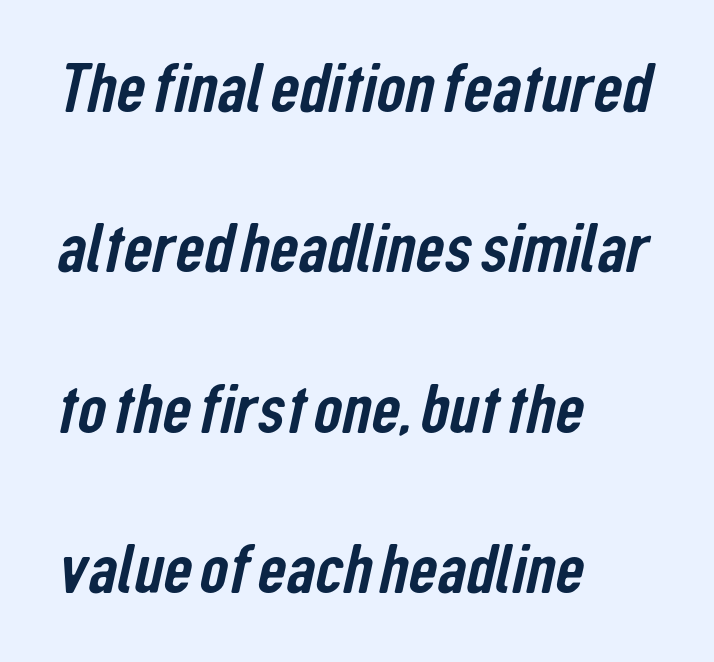
{"serif": "no", "width": "condensed", "stroke_contrast": "low", "x_height": "medium", "monospaced": "no", "underline": "no", "align": "left", "line_spacing": "loose", "line_spacing_ratio": 2.26, "letter_spacing": "normal", "letter_spacing_em": 0.0, "glyph_px": 71}
